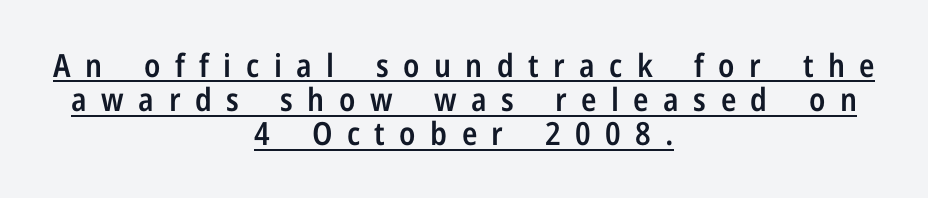
{"serif": "no", "italic": "no", "bold": "semi", "weight": "semibold", "width": "condensed", "stroke_contrast": "low", "x_height": "medium", "monospaced": "no", "underline": "yes", "align": "center", "line_spacing": "tight", "line_spacing_ratio": 1.07, "letter_spacing": "wide", "letter_spacing_em": 0.45, "glyph_px": 32}
